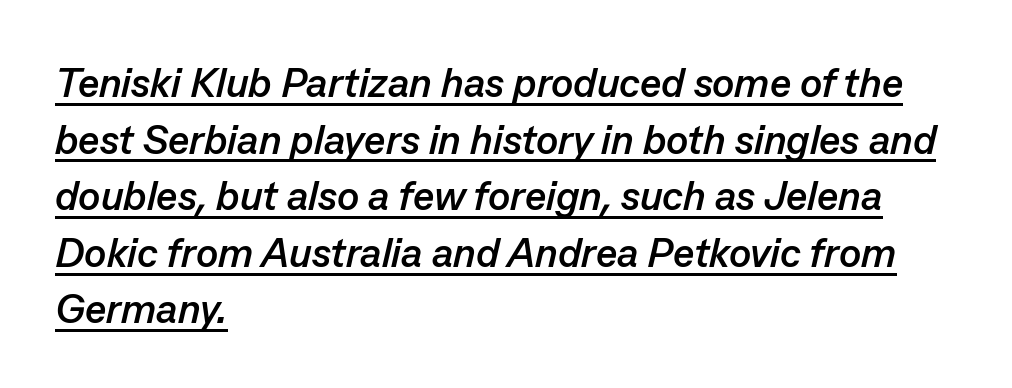
Q: Is the text bold? A: Yes.
Q: Is the text italic (slanted)? A: Yes, it leans right by about 13 degrees.
Q: Is the text underlined? A: Yes.
Q: How is the paragraph aligned? A: Left-aligned.
Q: Is the spacing between letters normal or unusually wide? A: Normal.
Q: Is the spacing between lines tight, normal or loose? A: Normal.
Q: Width (condensed, normal, or wide)? A: Normal.
Q: Stroke contrast? A: Low.
Q: x-height? A: Medium.
Q: Monospaced? A: No.
